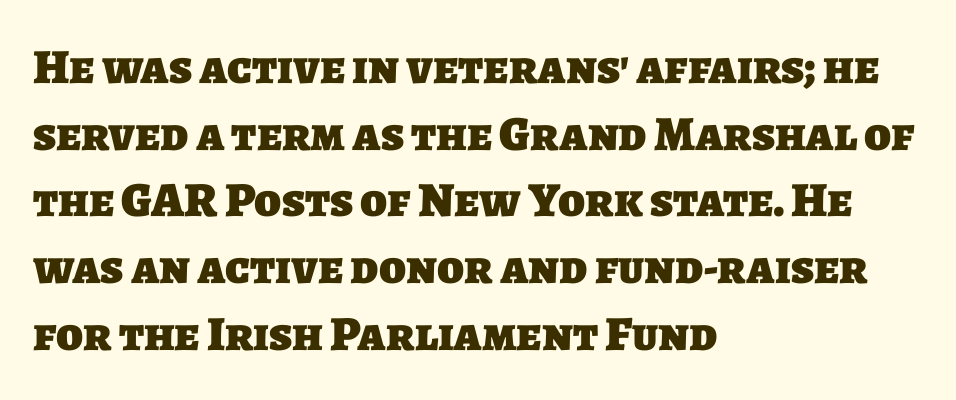
The image shows 49 px heavy sans-serif type; set left-aligned, normal line spacing (1.36x), normal letter spacing, not underlined; low stroke contrast and a large x-height.
